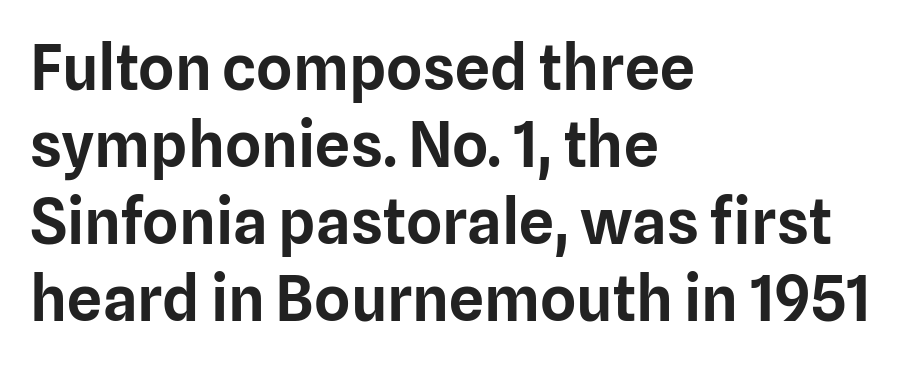
Q: Is the text italic (slanted)? A: No, it is upright.
Q: Is the typeface a serif or a sans-serif typeface? A: Sans-serif.
Q: Is the text underlined? A: No.
Q: How is the paragraph aligned? A: Left-aligned.
Q: Is the spacing between letters normal or unusually wide? A: Normal.
Q: Width (condensed, normal, or wide)? A: Normal.
Q: Stroke contrast? A: Low.
Q: x-height? A: Medium.
Q: Monospaced? A: No.
